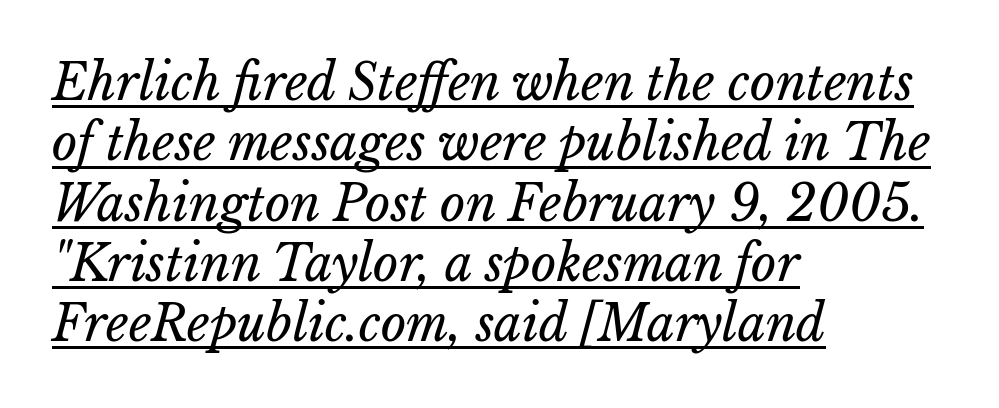
Note the varied advance widths — an 'i' is clearly narrower than an 'm'. If you drew a line through each stem, it would be angled. The passage is arranged the way most books set body copy — flush left. Somebody hit Ctrl+U on this one — the words are underlined. Letter spacing: default.
